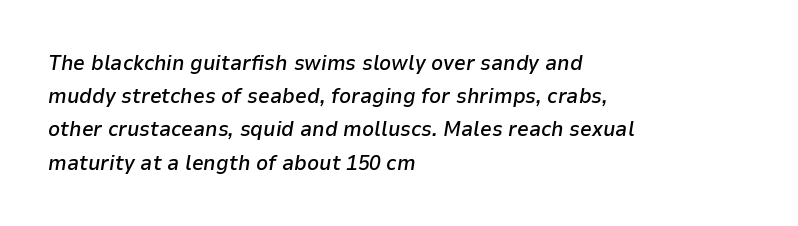
The image shows 21 px text type, italic (leaning right); set left-aligned, normal line spacing (1.58x), normal letter spacing, not underlined.
